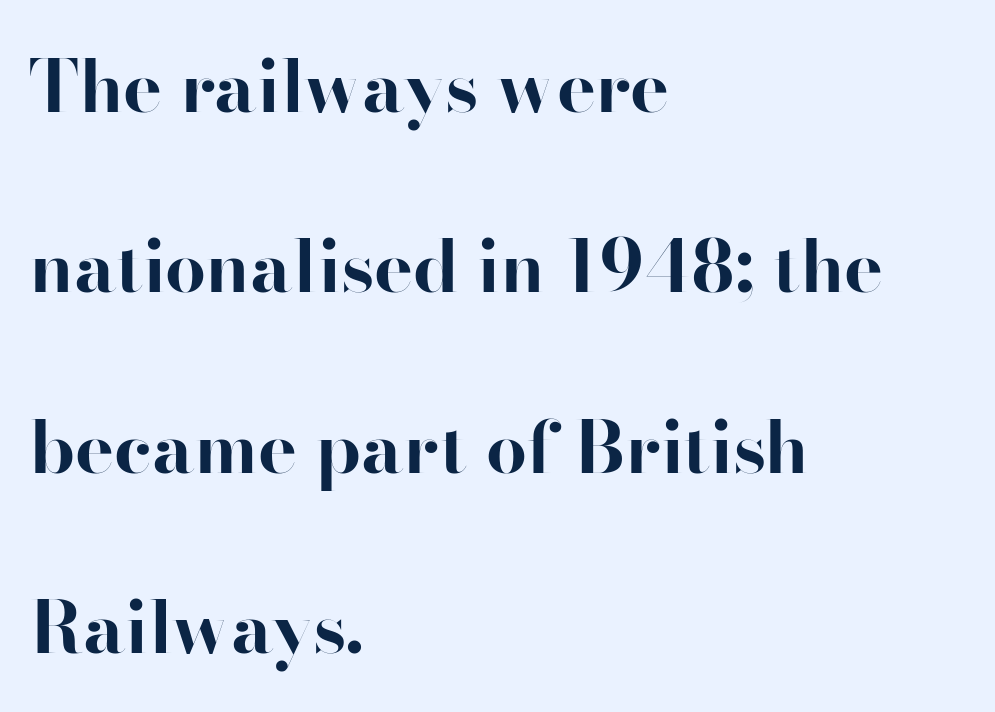
The image shows 73 px bold sans-serif type, upright; set left-aligned, loose line spacing (2.47x), normal letter spacing, not underlined; high stroke contrast and a small x-height.
